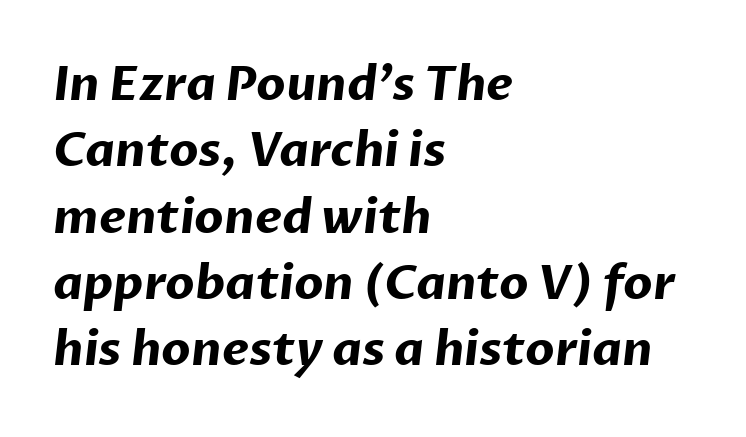
The image shows 47 px bold sans-serif type; set left-aligned, normal line spacing (1.41x), normal letter spacing, not underlined; low stroke contrast and a medium x-height.
